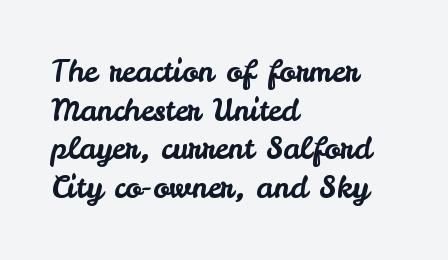
Q: Is the text italic (slanted)? A: Yes.
Q: Is the typeface a serif or a sans-serif typeface? A: Sans-serif.
Q: Is the text underlined? A: No.
Q: How is the paragraph aligned? A: Left-aligned.
Q: Is the spacing between letters normal or unusually wide? A: Normal.
Q: Is the spacing between lines tight, normal or loose? A: Normal.
Q: Width (condensed, normal, or wide)? A: Normal.
Q: Stroke contrast? A: Low.
Q: x-height? A: Small.
Q: Monospaced? A: No.
